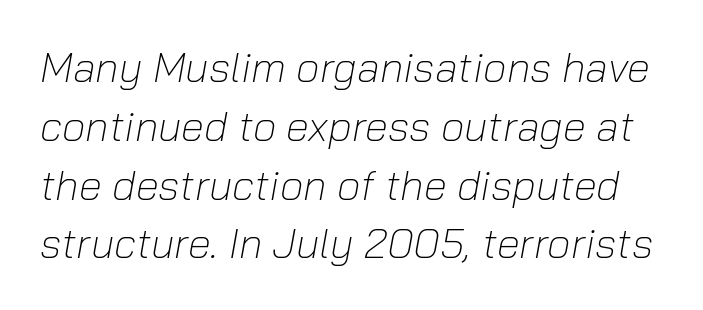
Weight class: somewhere from thin through regular. The rendering keeps characters at their native spacing. The glyphs are unaccompanied by any horizontal stroke below them. These lines are rendered in a variable-pitch font. Baseline-to-baseline distance is the conventional proportion of letter height. A typesetter would mark this as italic.
